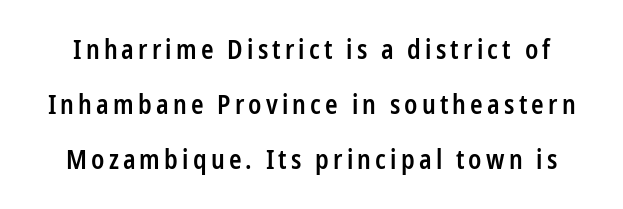
The letters are semibold — heavier than regular but short of a full bold. Interline gaps are noticeably wide in this sample. Descenders are the only things crossing below the line. Upright lettering throughout.
